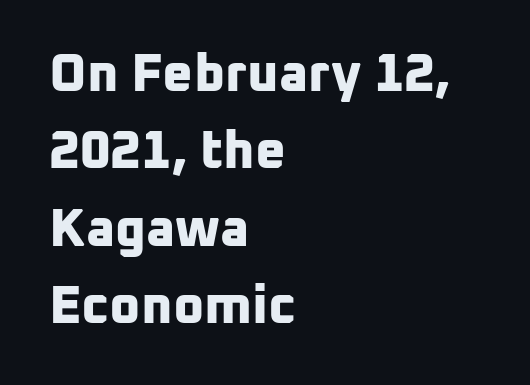
Notice how descenders clear the ascenders below comfortably — that's standard leading. A clean baseline with only descenders dipping below it. In terms of weight, the rendering is a true, heavy bold. The passage shown is typed in a proportional face where columns would drift. Letterform terminals end flat and unadorned throughout the passage. Which margin do the lines hug? The left one — the right edge is uneven.
